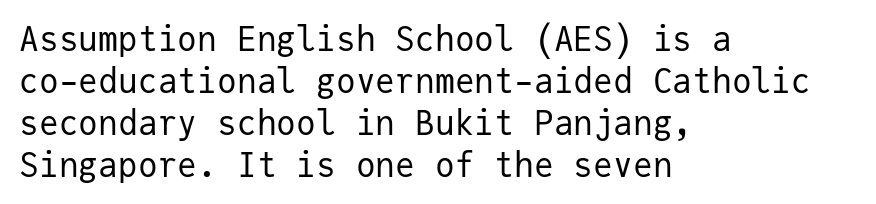
The image shows 33 px regular-weight sans-serif type, upright, monospaced; set left-aligned, normal line spacing (1.27x), normal letter spacing, not underlined; low stroke contrast and a medium x-height.
